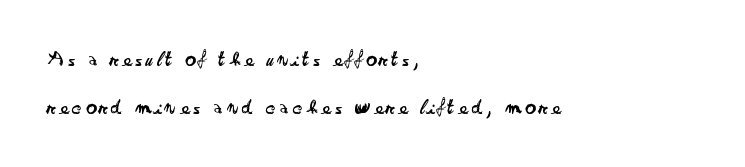
The image shows 21 px text type, upright; set left-aligned, loose line spacing (2.27x), not underlined.
